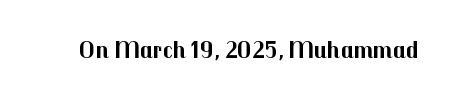
The image shows 25 px bold type, upright; set normal letter spacing, not underlined.
